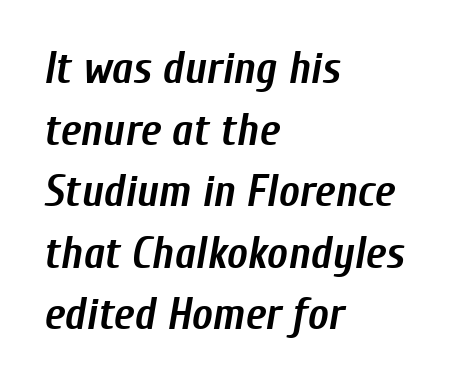
The image shows 44 px semibold, condensed type, italic (leaning right); set left-aligned, normal line spacing (1.4x), normal letter spacing, not underlined; low stroke contrast and a medium x-height.
